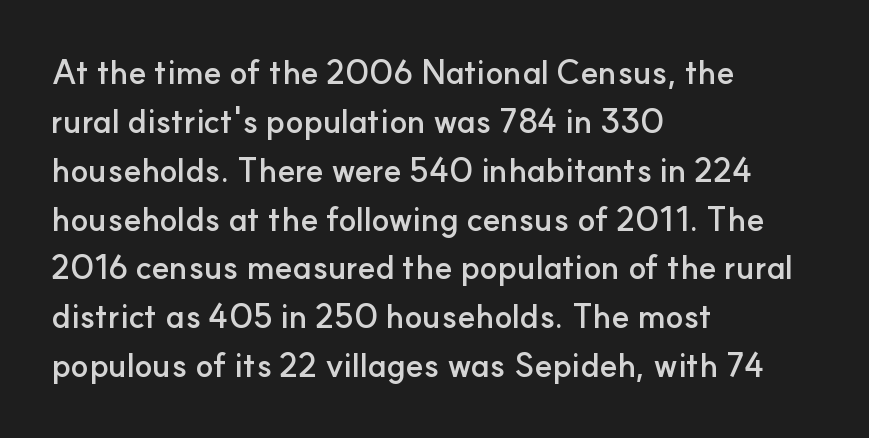
{"serif": "no", "italic": "no", "bold": "yes", "weight": "semibold", "width": "normal", "stroke_contrast": "low", "x_height": "small", "monospaced": "no", "underline": "no", "align": "left", "line_spacing": "normal", "line_spacing_ratio": 1.48, "letter_spacing": "normal", "letter_spacing_em": 0.0, "glyph_px": 33}
